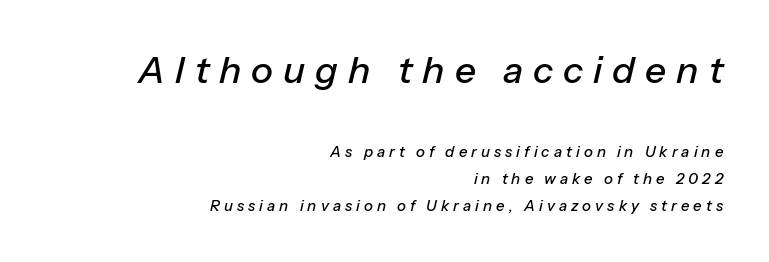
Bigger letters appear in the top chunk; the bottom chunk is reduced. Notice how the stems are inclined rather than vertical — that's the hallmark of italics. Casual observation: everything's shoved over to the right. Students, note that the glyphs here are deliberately spaced far apart.
